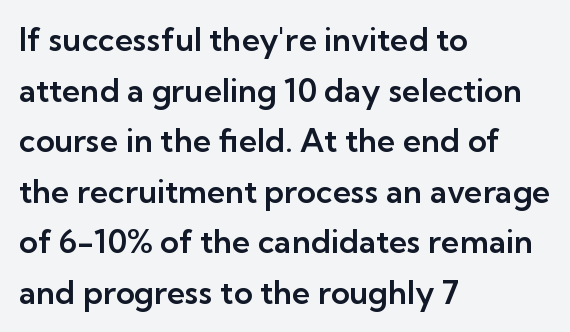
The image shows 32 px sans-serif type, upright; set left-aligned, normal line spacing (1.58x), normal letter spacing, not underlined; low stroke contrast and a medium x-height.
